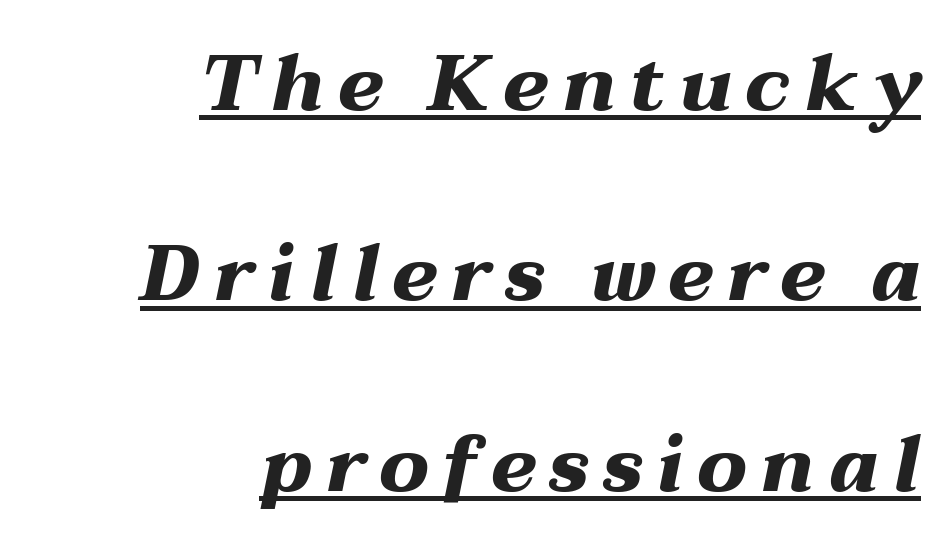
Q: Is the text bold? A: Yes.
Q: Is the text italic (slanted)? A: Yes, it leans right by about 12 degrees.
Q: Is the text underlined? A: Yes.
Q: How is the paragraph aligned? A: Right-aligned.
Q: Is the spacing between lines tight, normal or loose? A: Loose.
Q: Width (condensed, normal, or wide)? A: Wide.
Q: Stroke contrast? A: Medium.
Q: x-height? A: Medium.
Q: Monospaced? A: No.
